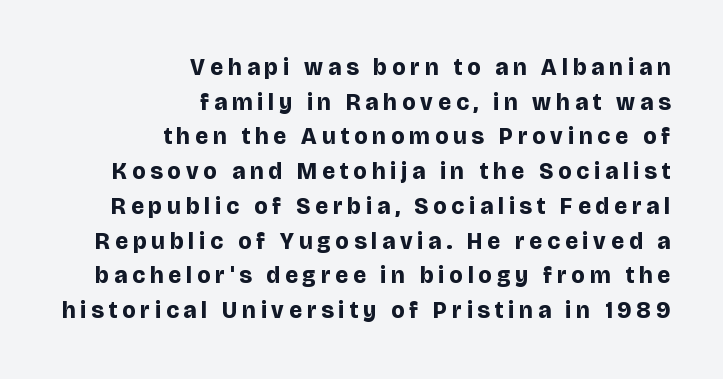
{"italic": "no", "bold": "yes", "underline": "no", "align": "right", "line_spacing": "normal", "line_spacing_ratio": 1.51, "letter_spacing": "wide", "letter_spacing_em": 0.22, "glyph_px": 23}
